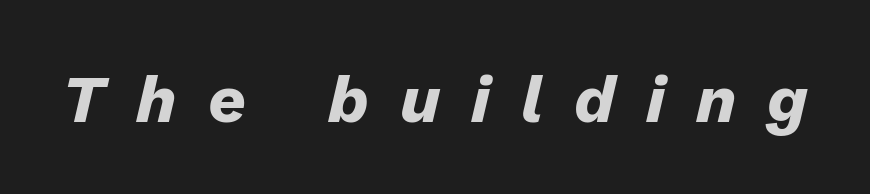
The image shows 66 px heavy type, italic (leaning right); set unusually wide letter spacing (+0.47 em), not underlined; low stroke contrast and a medium x-height.
